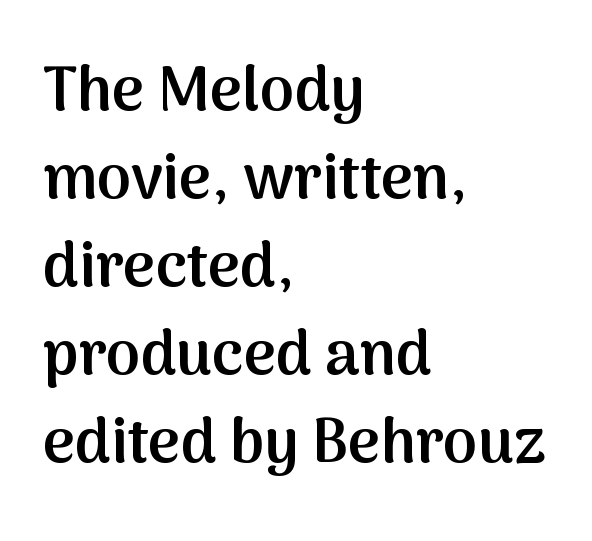
The image shows 62 px semibold sans-serif type, upright; set left-aligned, normal line spacing (1.42x), normal letter spacing, not underlined; medium stroke contrast and a medium x-height.
